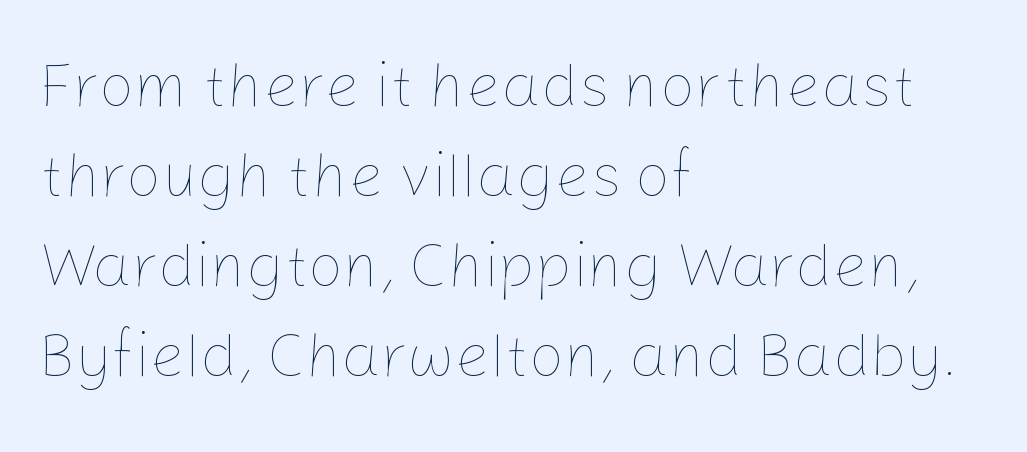
The image shows 62 px thin type, upright; set left-aligned, normal line spacing (1.45x), normal letter spacing, not underlined; low stroke contrast and a medium x-height.
